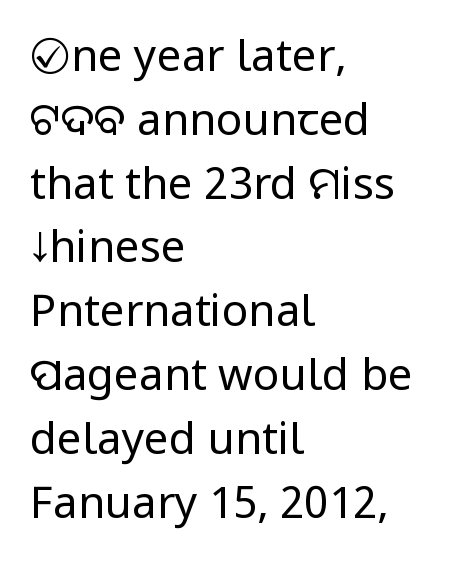
{"serif": "no", "italic": "no", "bold": "no", "weight": "regular", "width": "condensed", "stroke_contrast": "low", "x_height": "large", "monospaced": "no", "underline": "no", "align": "left", "line_spacing": "normal", "line_spacing_ratio": 1.45, "letter_spacing": "normal", "letter_spacing_em": 0.0, "glyph_px": 44}
